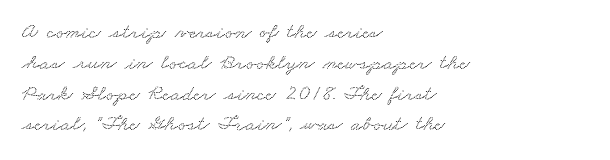
{"underline": "no", "align": "left", "line_spacing": "normal", "line_spacing_ratio": 1.4, "letter_spacing": "normal", "letter_spacing_em": 0.0, "glyph_px": 22}
